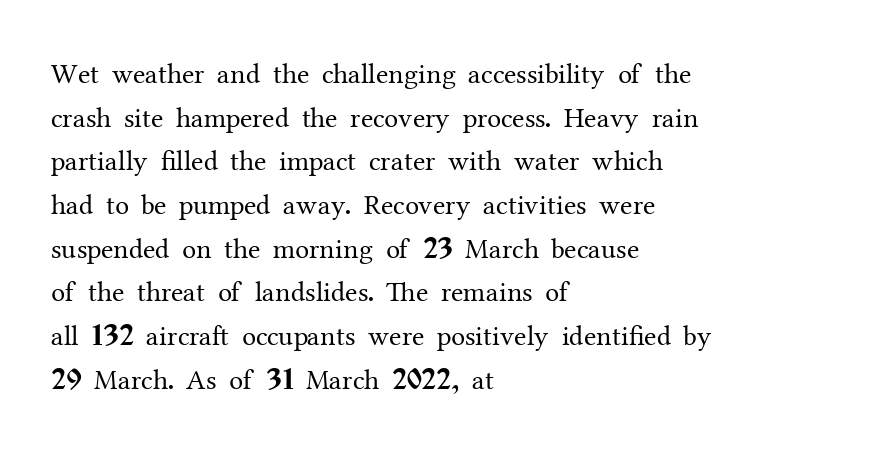
Q: Is the text bold? A: No.
Q: Is the text italic (slanted)? A: No, it is upright.
Q: Is the typeface a serif or a sans-serif typeface? A: Serif.
Q: Is the text underlined? A: No.
Q: How is the paragraph aligned? A: Left-aligned.
Q: Is the spacing between letters normal or unusually wide? A: Normal.
Q: Is the spacing between lines tight, normal or loose? A: Normal.
Q: Width (condensed, normal, or wide)? A: Normal.
Q: Stroke contrast? A: Medium.
Q: x-height? A: Medium.
Q: Monospaced? A: No.
